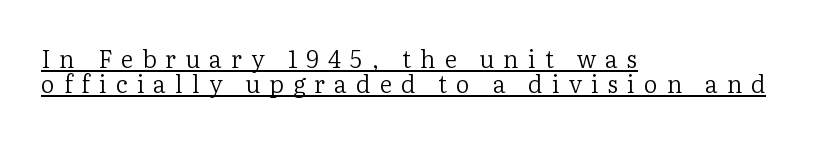
Q: Is the text bold? A: No.
Q: Is the text italic (slanted)? A: No, it is upright.
Q: Is the text underlined? A: Yes.
Q: How is the paragraph aligned? A: Left-aligned.
Q: Is the spacing between letters normal or unusually wide? A: Unusually wide.
Q: Is the spacing between lines tight, normal or loose? A: Tight.
